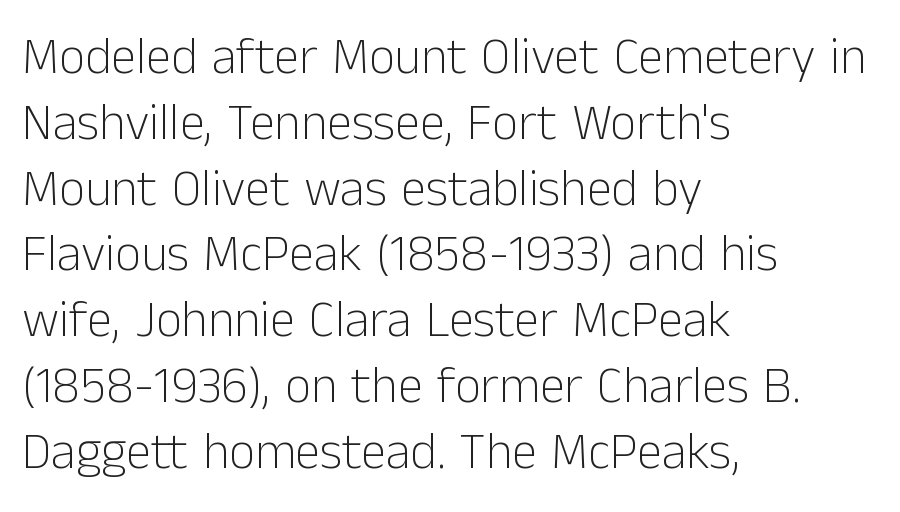
The image shows 51 px light sans-serif type, upright; set left-aligned, normal line spacing (1.29x), normal letter spacing, not underlined; low stroke contrast and a medium x-height.
